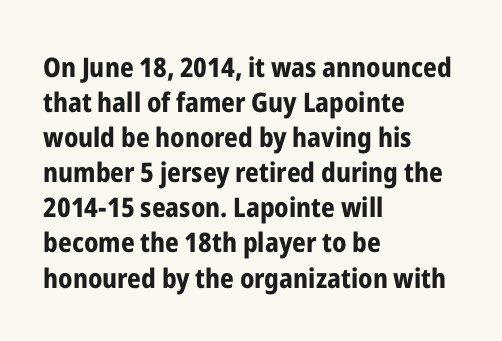
Is there much room between lines? A standard amount, neither cramped nor airy. Emphasis by weight is at full strength: bold. Each word holds together tightly as a unit, with standard inter-letter gaps. Rule under the text: the space is simply empty. Style check: upright. Does the copy run flush right? No — it runs flush left.
